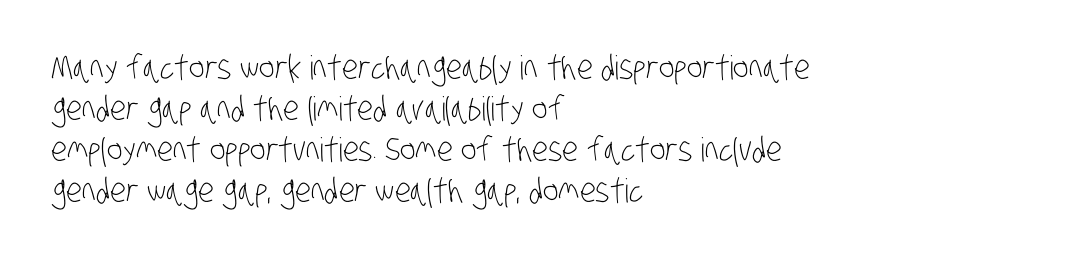
{"serif": "no", "bold": "no", "weight": "light", "width": "condensed", "stroke_contrast": "low", "x_height": "large", "monospaced": "no", "underline": "no", "align": "left", "line_spacing_ratio": 1.24, "letter_spacing": "normal", "letter_spacing_em": 0.0, "glyph_px": 33}
